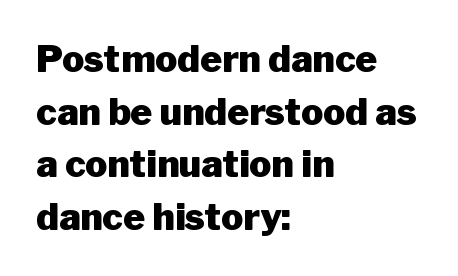
{"serif": "no", "italic": "no", "bold": "yes", "weight": "heavy", "width": "normal", "stroke_contrast": "low", "x_height": "medium", "monospaced": "no", "underline": "no", "align": "left", "line_spacing": "normal", "line_spacing_ratio": 1.42, "letter_spacing": "normal", "letter_spacing_em": 0.0, "glyph_px": 37}
